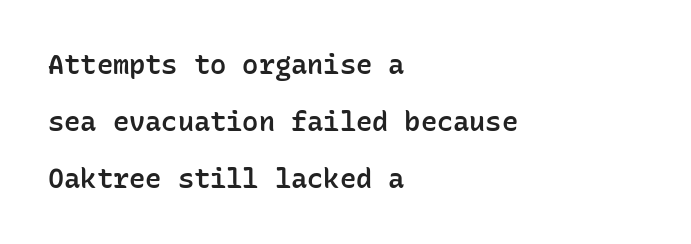
The image shows 27 px text type, upright; set left-aligned, loose line spacing (2.12x), normal letter spacing, not underlined.
